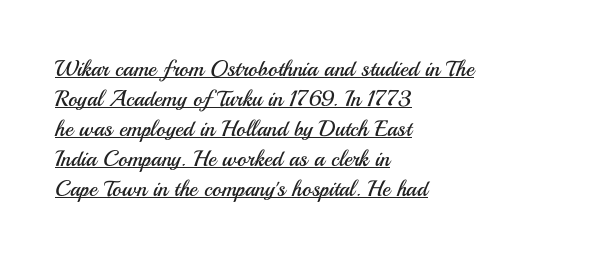
The image shows 22 px text type; set left-aligned, normal line spacing (1.36x), normal letter spacing, underlined.
